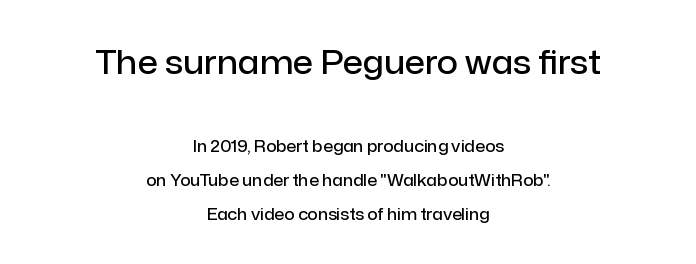
Horizontal bands of white between lines are thick stripes. The designer gave the opening block more size than the closing block. The setting favours the middle, as headings and verse often do. Notice how the stems are strictly vertical — no italics here.
